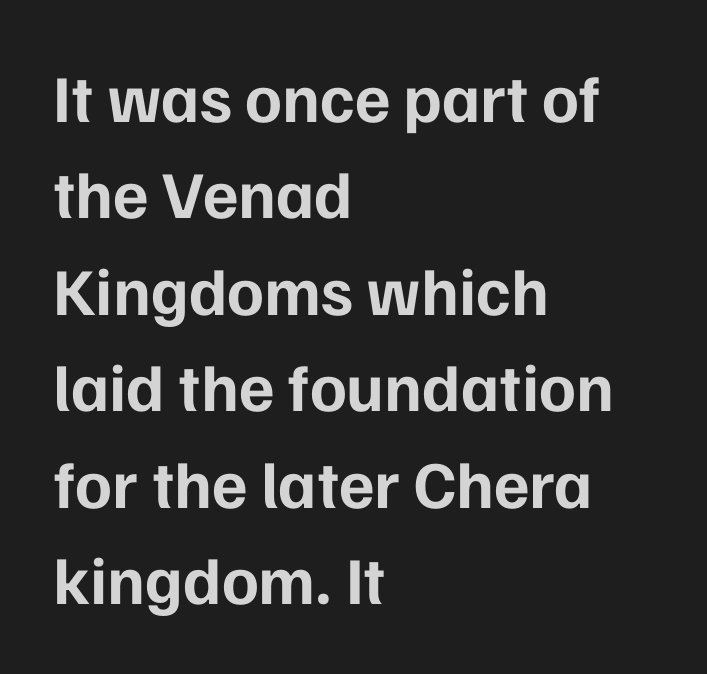
The gap between lines stays unmarked. How would I describe the line gaps? Plain and ordinary. These lines are composed in type without serifs. Varying glyph widths throughout — classic text-font behaviour.
